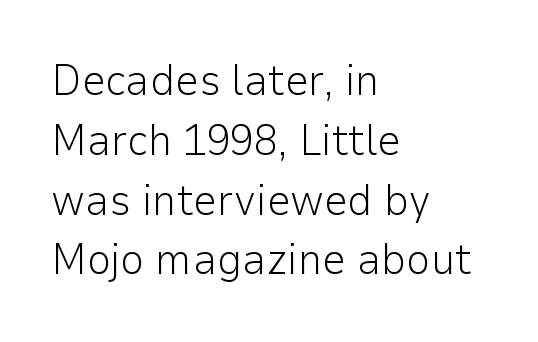
The image shows 43 px light sans-serif type, upright; set left-aligned, normal line spacing (1.39x), normal letter spacing, not underlined; low stroke contrast and a medium x-height.
